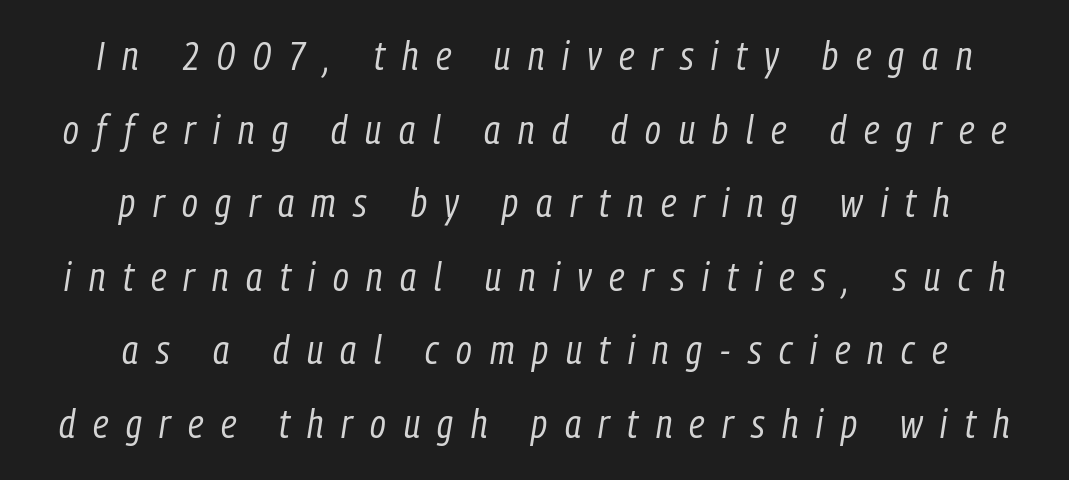
Notice how the passage keeps no hard edge, just a central spine. In terms of letterspacing, this is a distinctly airy, spread setting. Character widths vary here, with narrow letters taking less room than wide ones. Tall strokes in this sample are angled rather than plumb.
